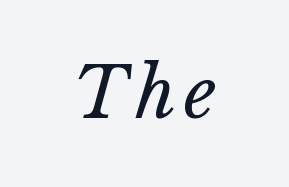
The image shows 70 px regular-weight type, italic (leaning right); set not underlined; low stroke contrast and a medium x-height.
